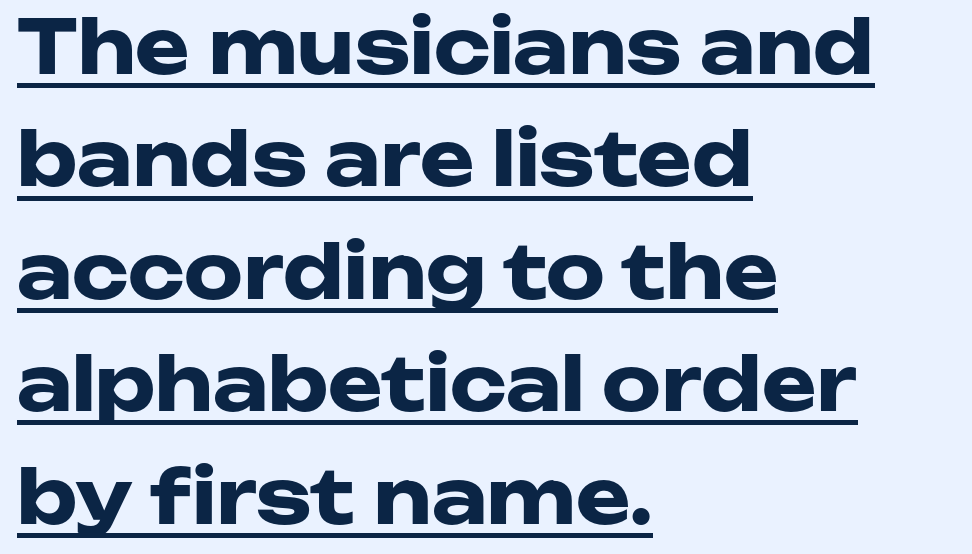
{"serif": "no", "italic": "no", "bold": "yes", "weight": "heavy", "width": "wide", "stroke_contrast": "low", "x_height": "medium", "monospaced": "no", "underline": "yes", "align": "left", "line_spacing": "normal", "line_spacing_ratio": 1.52, "letter_spacing": "normal", "letter_spacing_em": 0.0, "glyph_px": 74}
